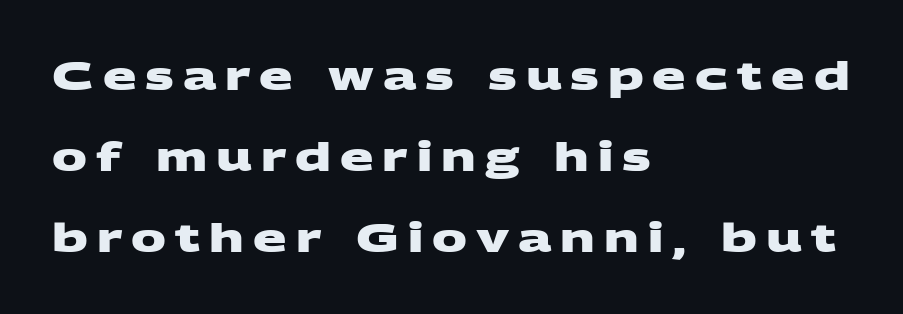
{"serif": "no", "bold": "yes", "weight": "heavy", "width": "wide", "stroke_contrast": "medium", "x_height": "large", "monospaced": "no", "underline": "no", "align": "left", "line_spacing": "loose", "line_spacing_ratio": 2.08, "letter_spacing": "wide", "letter_spacing_em": 0.23, "glyph_px": 39}
